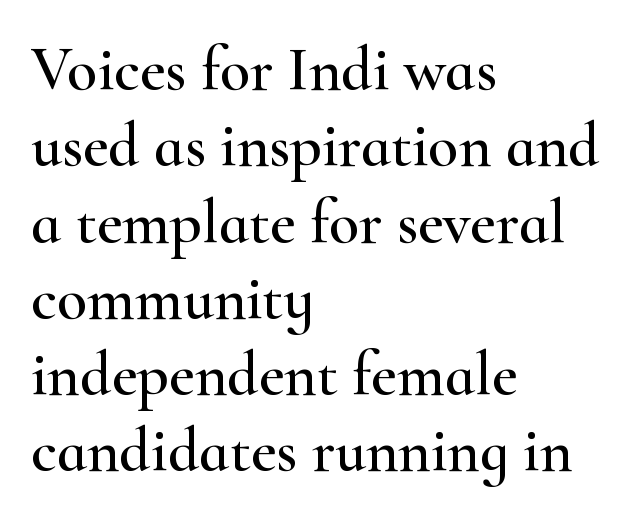
Q: Is the text italic (slanted)? A: No, it is upright.
Q: Is the typeface a serif or a sans-serif typeface? A: Serif.
Q: Is the text underlined? A: No.
Q: How is the paragraph aligned? A: Left-aligned.
Q: Is the spacing between letters normal or unusually wide? A: Normal.
Q: Width (condensed, normal, or wide)? A: Wide.
Q: Stroke contrast? A: High.
Q: x-height? A: Small.
Q: Monospaced? A: No.
